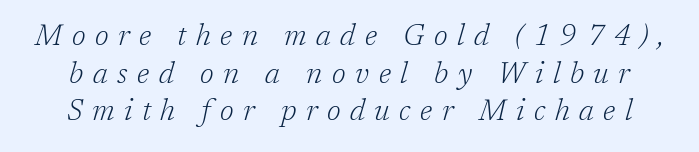
Q: Is the text bold? A: No.
Q: Is the text italic (slanted)? A: Yes, it leans right by about 17 degrees.
Q: Is the typeface a serif or a sans-serif typeface? A: Serif.
Q: Is the text underlined? A: No.
Q: Is the spacing between letters normal or unusually wide? A: Unusually wide.
Q: Is the spacing between lines tight, normal or loose? A: Normal.
Q: Width (condensed, normal, or wide)? A: Normal.
Q: Stroke contrast? A: Low.
Q: x-height? A: Medium.
Q: Monospaced? A: No.
